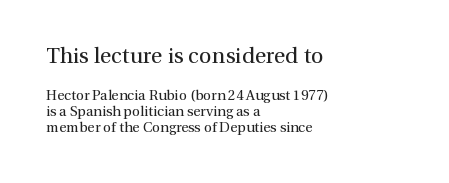
Q: Is the text bold? A: No.
Q: Is the text italic (slanted)? A: No, it is upright.
Q: Is the text underlined? A: No.
Q: How is the paragraph aligned? A: Left-aligned.
Q: Is the spacing between letters normal or unusually wide? A: Normal.
Q: Is the spacing between lines tight, normal or loose? A: Tight.
Q: Which block of text is set in a larger size, the first (top) or the second (bottom)? A: The first (top) one.
